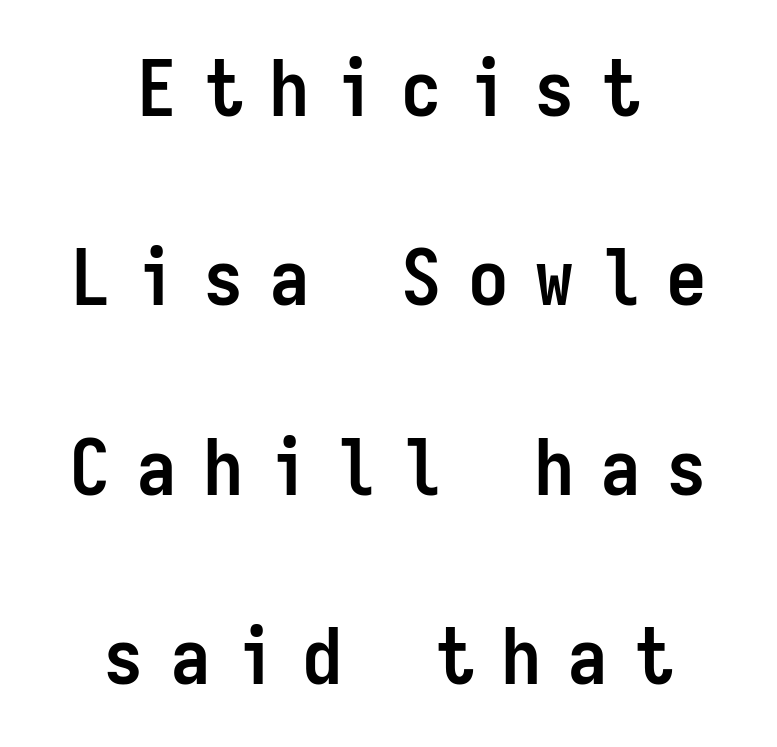
The image shows 77 px semibold, condensed sans-serif type, upright, monospaced; set centered, loose line spacing (2.46x), unusually wide letter spacing (+0.36 em), not underlined; low stroke contrast and a medium x-height.
